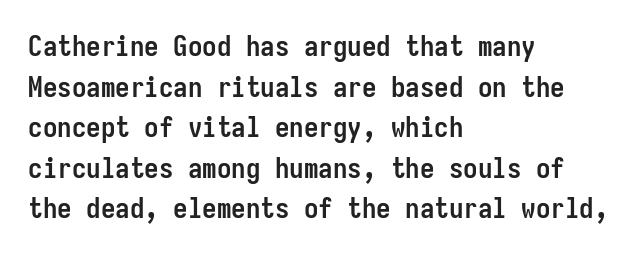
{"serif": "no", "italic": "no", "bold": "yes", "weight": "semibold", "width": "condensed", "stroke_contrast": "low", "x_height": "medium", "monospaced": "yes", "underline": "no", "align": "left", "line_spacing": "normal", "line_spacing_ratio": 1.4, "letter_spacing": "normal", "letter_spacing_em": 0.0, "glyph_px": 29}
